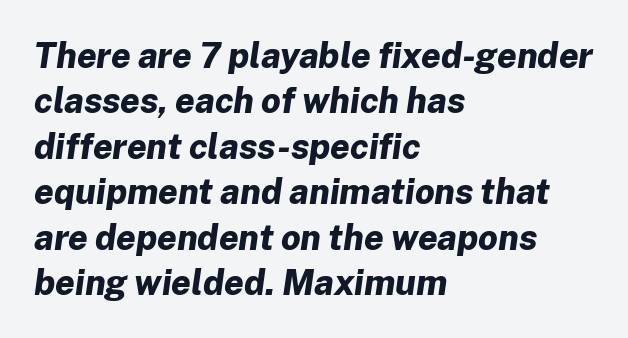
The image shows 35 px bold type, italic (leaning right); set left-aligned, normal line spacing (1.3x), normal letter spacing, not underlined; low stroke contrast and a medium x-height.
